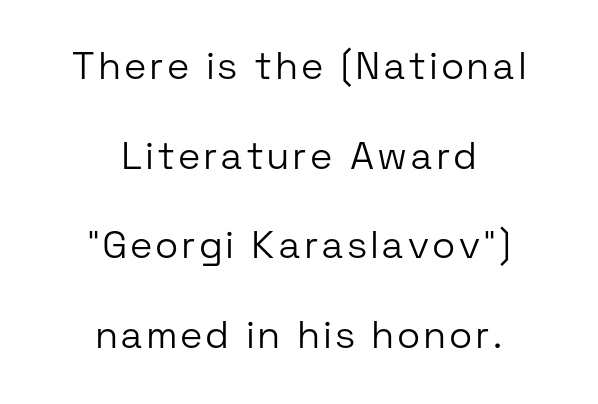
Q: Is the text bold? A: No.
Q: Is the text italic (slanted)? A: No, it is upright.
Q: Is the typeface a serif or a sans-serif typeface? A: Sans-serif.
Q: Is the text underlined? A: No.
Q: How is the paragraph aligned? A: Centered.
Q: Is the spacing between lines tight, normal or loose? A: Loose.
Q: Width (condensed, normal, or wide)? A: Normal.
Q: Stroke contrast? A: Low.
Q: x-height? A: Medium.
Q: Monospaced? A: No.
